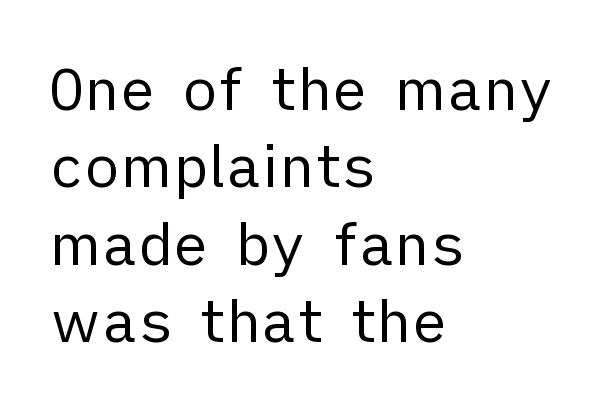
{"serif": "no", "italic": "no", "bold": "no", "weight": "regular", "width": "normal", "stroke_contrast": "low", "x_height": "medium", "monospaced": "no", "underline": "no", "align": "left", "line_spacing": "normal", "line_spacing_ratio": 1.31, "letter_spacing": "normal", "letter_spacing_em": 0.0, "glyph_px": 59}
